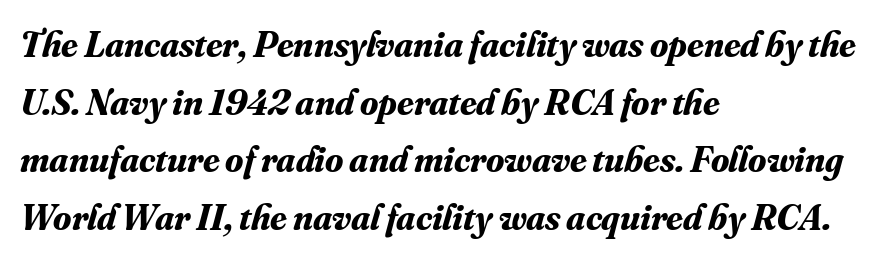
{"serif": "yes", "italic": "yes", "lean": "right", "slant_degrees": 16, "bold": "yes", "weight": "bold", "width": "normal", "stroke_contrast": "medium", "x_height": "small", "monospaced": "no", "underline": "no", "align": "left", "line_spacing": "normal", "line_spacing_ratio": 1.56, "letter_spacing": "normal", "letter_spacing_em": 0.0, "glyph_px": 37}
